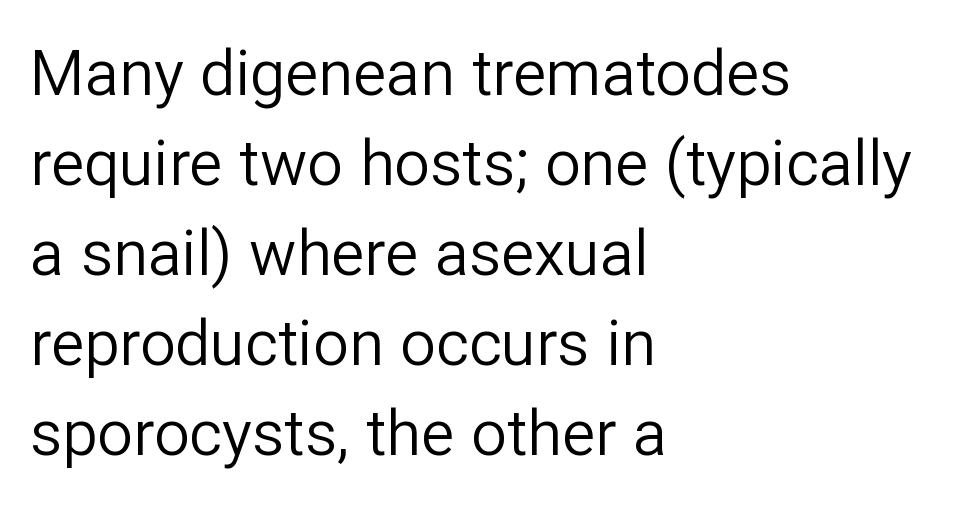
{"serif": "no", "italic": "no", "bold": "no", "weight": "regular", "width": "normal", "stroke_contrast": "low", "x_height": "medium", "monospaced": "no", "underline": "no", "align": "left", "line_spacing": "normal", "line_spacing_ratio": 1.43, "letter_spacing": "normal", "letter_spacing_em": 0.0, "glyph_px": 63}
